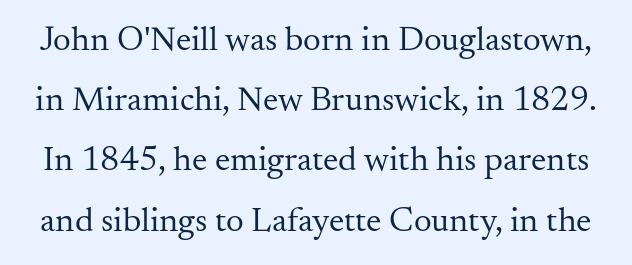
Q: Is the text bold? A: No.
Q: Is the text italic (slanted)? A: No, it is upright.
Q: Is the typeface a serif or a sans-serif typeface? A: Serif.
Q: Is the text underlined? A: No.
Q: Is the spacing between letters normal or unusually wide? A: Normal.
Q: Width (condensed, normal, or wide)? A: Normal.
Q: Stroke contrast? A: Medium.
Q: x-height? A: Small.
Q: Monospaced? A: No.
